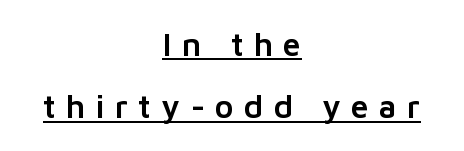
Q: Is the text italic (slanted)? A: No, it is upright.
Q: Is the typeface a serif or a sans-serif typeface? A: Sans-serif.
Q: Is the text underlined? A: Yes.
Q: How is the paragraph aligned? A: Centered.
Q: Is the spacing between letters normal or unusually wide? A: Unusually wide.
Q: Is the spacing between lines tight, normal or loose? A: Loose.
Q: Width (condensed, normal, or wide)? A: Normal.
Q: Stroke contrast? A: Low.
Q: x-height? A: Medium.
Q: Monospaced? A: No.
